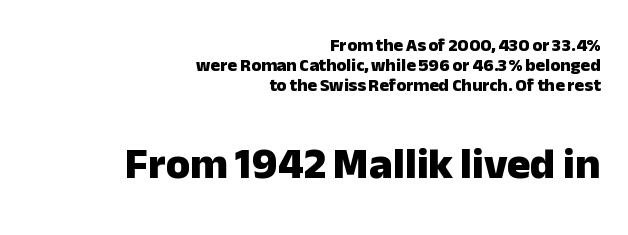
The image shows 44 px heavy sans-serif type, upright; set right-aligned, tight line spacing (1.11x), normal letter spacing, not underlined; the second (bottom) block is 2.44x larger; low stroke contrast and a medium x-height.
